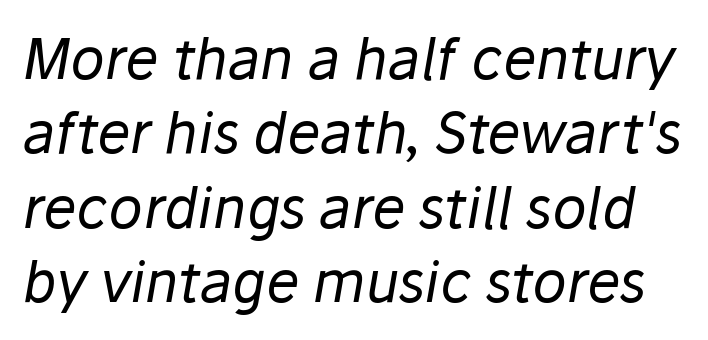
{"italic": "yes", "lean": "right", "slant_degrees": 10, "bold": "no", "weight": "regular", "width": "normal", "stroke_contrast": "low", "x_height": "medium", "monospaced": "no", "underline": "no", "line_spacing": "normal", "line_spacing_ratio": 1.33, "letter_spacing": "normal", "letter_spacing_em": 0.0, "glyph_px": 56}
